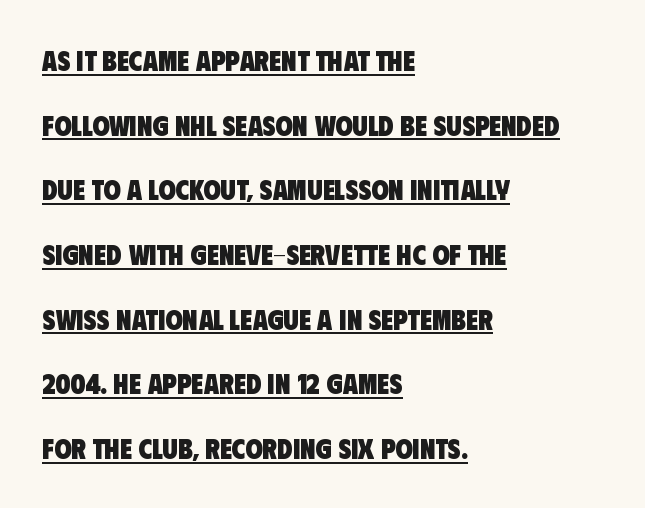
{"serif": "no", "bold": "yes", "weight": "heavy", "width": "condensed", "stroke_contrast": "low", "x_height": "large", "monospaced": "no", "underline": "yes", "align": "left", "line_spacing": "loose", "line_spacing_ratio": 2.31, "letter_spacing": "normal", "letter_spacing_em": 0.0, "glyph_px": 28}
